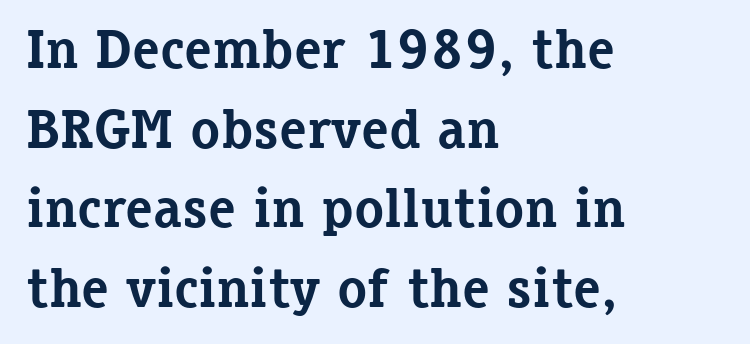
The image shows 55 px bold serif type, upright; set left-aligned, normal line spacing (1.45x), normal letter spacing, not underlined; low stroke contrast and a medium x-height.
